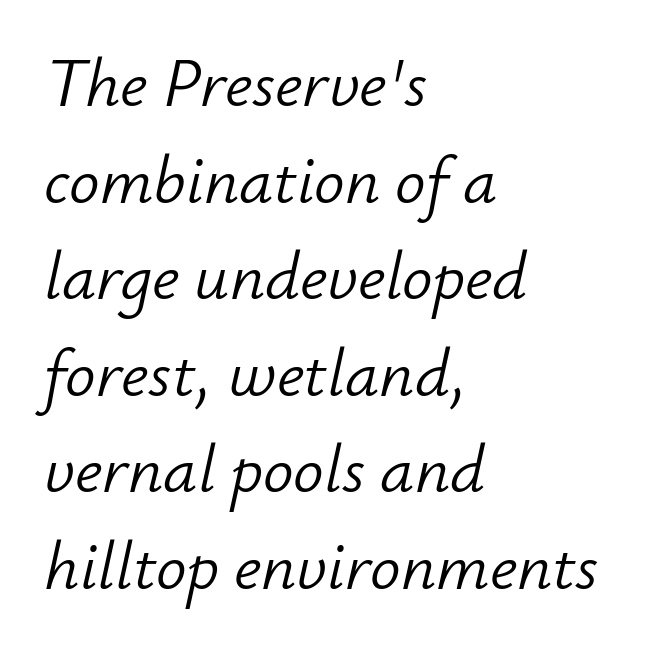
{"italic": "yes", "lean": "right", "slant_degrees": 12, "bold": "no", "weight": "light", "width": "normal", "stroke_contrast": "low", "x_height": "small", "monospaced": "no", "underline": "no", "align": "left", "line_spacing": "normal", "line_spacing_ratio": 1.42, "letter_spacing": "normal", "letter_spacing_em": 0.0, "glyph_px": 68}
